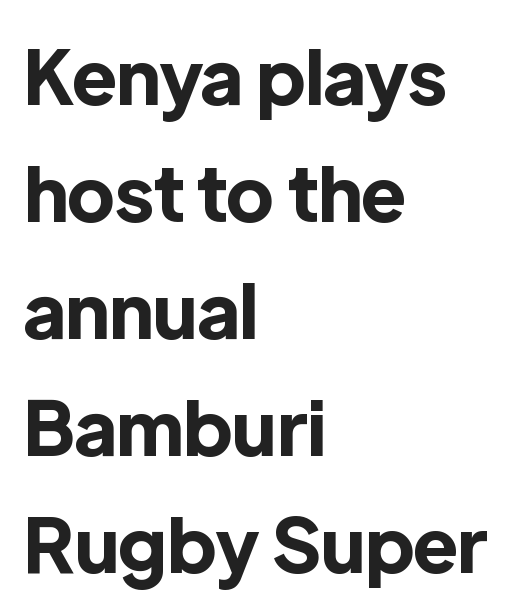
Grotesque or geometric, the face here clearly has no serifs. Nothing unusual about the tracking: characters are spaced as the font intends. Is this a fixed-width face? No — the glyphs have proportional, varying widths. Ordinary non-slanted type is in use.
